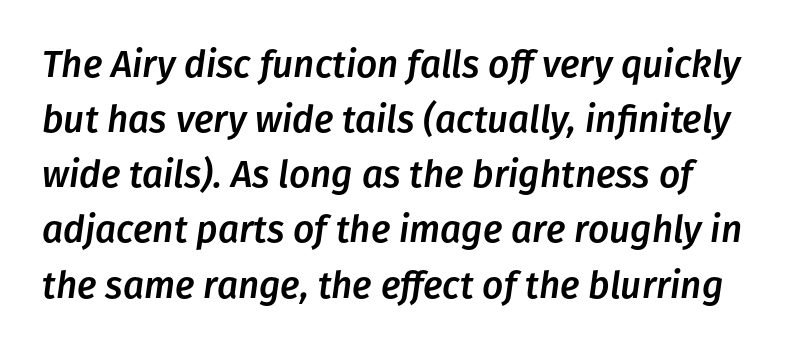
The passage shown is typed in a proportional face where columns would drift. Characters follow at the spacing the type designer built in. A typesetter would call this leading conventional body-copy spacing. Just letters on the line, the space beneath them empty. The rendering anchors every line to the left-hand side. Style check: oblique.
